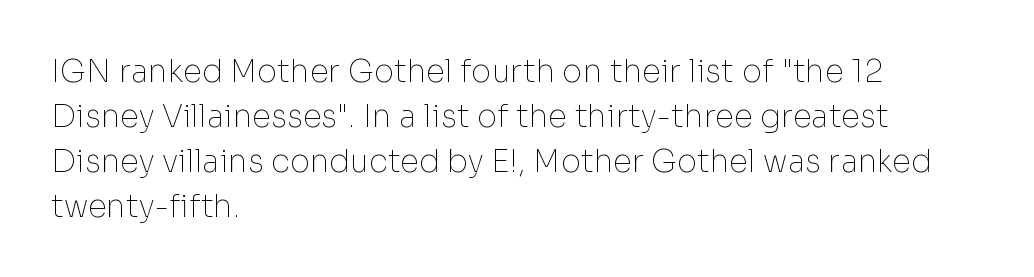
{"serif": "no", "italic": "no", "bold": "no", "weight": "thin", "width": "normal", "stroke_contrast": "low", "x_height": "medium", "monospaced": "no", "underline": "no", "align": "left", "line_spacing": "normal", "line_spacing_ratio": 1.45, "letter_spacing": "normal", "letter_spacing_em": 0.0, "glyph_px": 31}
